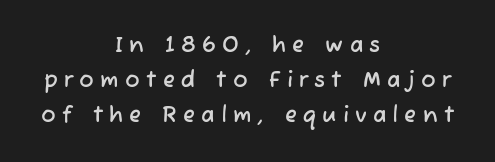
{"underline": "no", "align": "center", "line_spacing": "normal", "line_spacing_ratio": 1.59, "letter_spacing": "wide", "letter_spacing_em": 0.28, "glyph_px": 22}
